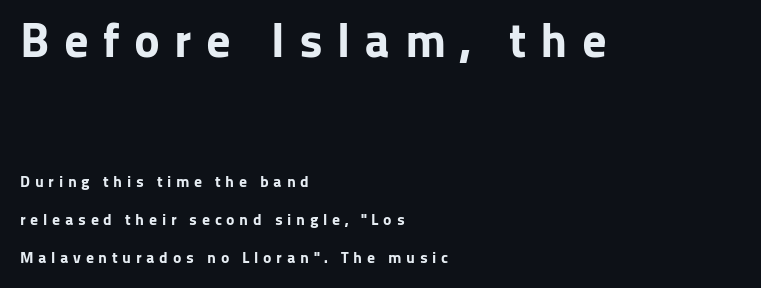
The image shows 49 px bold sans-serif type, upright; set left-aligned, loose line spacing (2.37x), unusually wide letter spacing (+0.29 em), not underlined; the first (top) block is 3.06x larger; low stroke contrast and a medium x-height.
